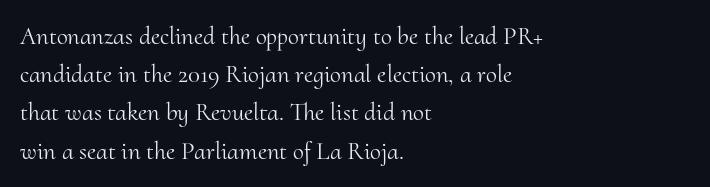
The image shows 25 px text type, upright; set left-aligned, normal line spacing (1.53x), normal letter spacing, not underlined.
